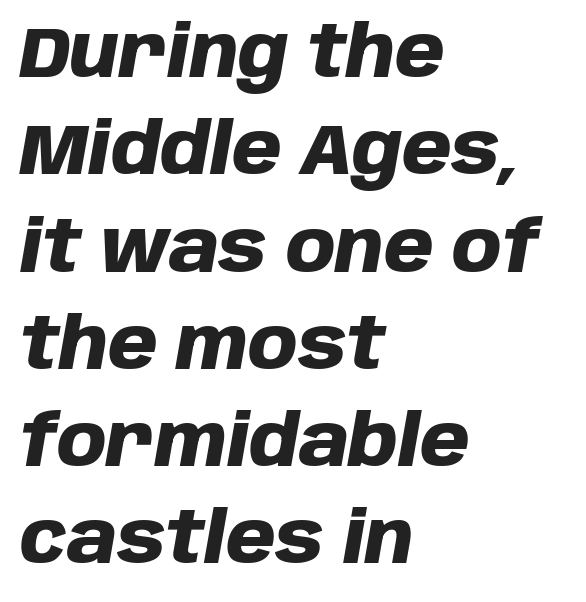
{"italic": "yes", "lean": "right", "slant_degrees": 10, "bold": "yes", "weight": "heavy", "width": "normal", "stroke_contrast": "low", "x_height": "large", "monospaced": "no", "underline": "no", "align": "left", "line_spacing": "normal", "line_spacing_ratio": 1.37, "letter_spacing": "normal", "letter_spacing_em": 0.0, "glyph_px": 71}
